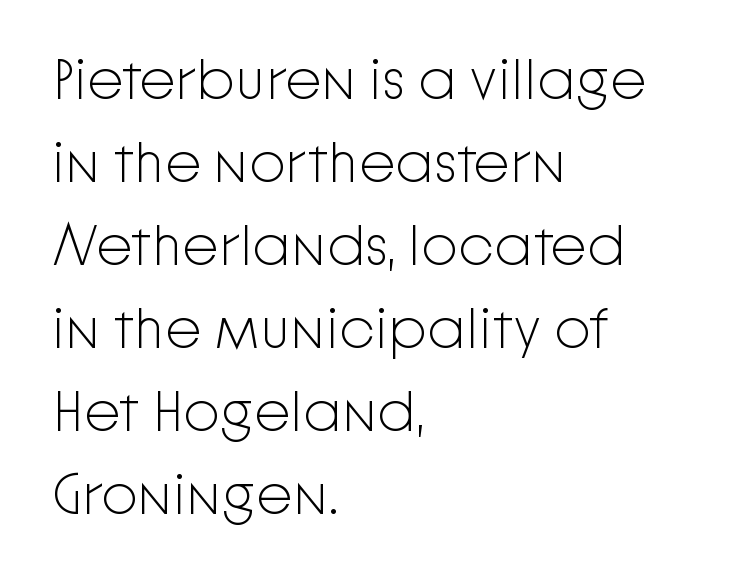
{"serif": "no", "italic": "no", "bold": "no", "weight": "light", "width": "normal", "stroke_contrast": "low", "x_height": "medium", "monospaced": "no", "underline": "no", "align": "left", "line_spacing": "normal", "line_spacing_ratio": 1.43, "letter_spacing": "normal", "letter_spacing_em": 0.0, "glyph_px": 58}
